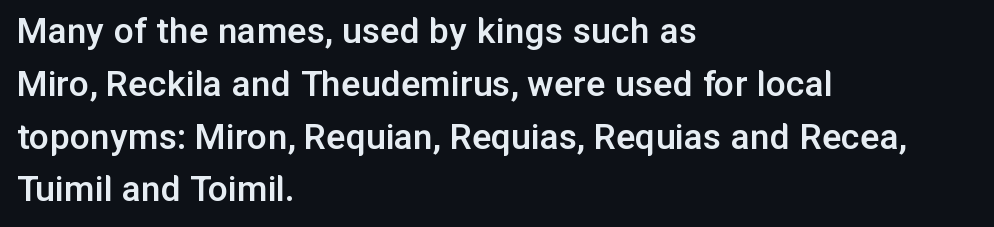
{"serif": "no", "italic": "no", "bold": "semi", "weight": "semibold", "width": "normal", "stroke_contrast": "low", "x_height": "medium", "monospaced": "no", "underline": "no", "align": "left", "line_spacing": "normal", "line_spacing_ratio": 1.32, "letter_spacing": "normal", "letter_spacing_em": 0.0, "glyph_px": 40}
